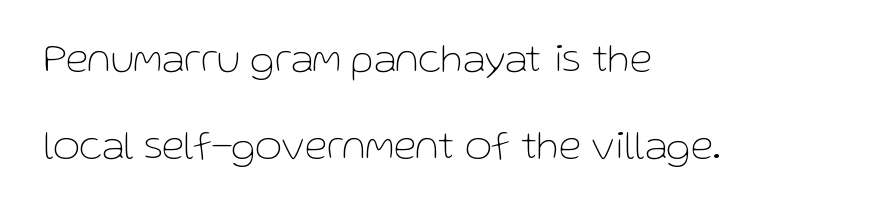
The image shows 41 px thin sans-serif type, upright; set left-aligned, loose line spacing (2.12x), normal letter spacing, not underlined; low stroke contrast and a medium x-height.
